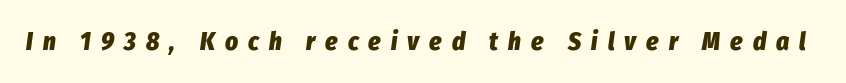
Q: Is the text bold? A: Yes.
Q: Is the text italic (slanted)? A: Yes, it leans right by about 8 degrees.
Q: Is the text underlined? A: No.
Q: Is the spacing between letters normal or unusually wide? A: Unusually wide.
